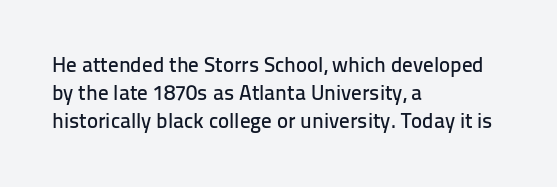
{"italic": "no", "underline": "no", "align": "left", "line_spacing": "normal", "line_spacing_ratio": 1.34, "letter_spacing": "normal", "letter_spacing_em": 0.0, "glyph_px": 21}
